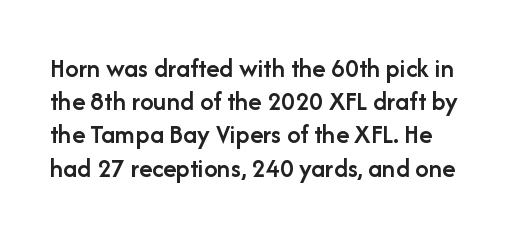
Posture: upright roman. The face used here is a semibold: visibly heavier than regular, lighter than bold. The letterforms sit shoulder to shoulder at normal distance. The area under the type is left untouched.
